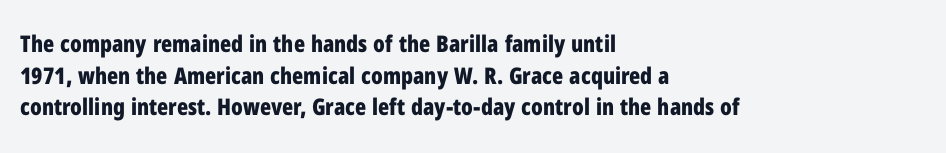
The image shows 23 px bold type, upright; set left-aligned, normal line spacing (1.38x), normal letter spacing, not underlined.
